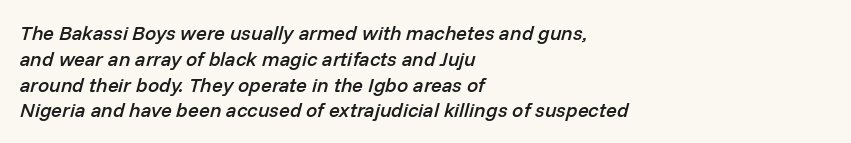
The block of text has a typical density, with ordinary space between rows. This rendering uses left alignment, leaving the right contour irregular. The letters sit at their default tracking, neither squeezed nor spread. Any mark beneath the type? The region is blank.
